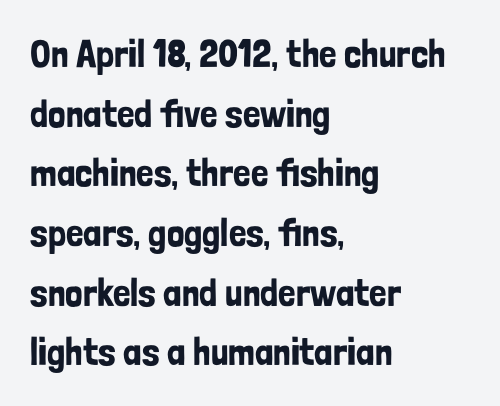
The image shows 39 px condensed sans-serif type, upright; set left-aligned, normal line spacing (1.53x), normal letter spacing, not underlined; low stroke contrast and a medium x-height.
